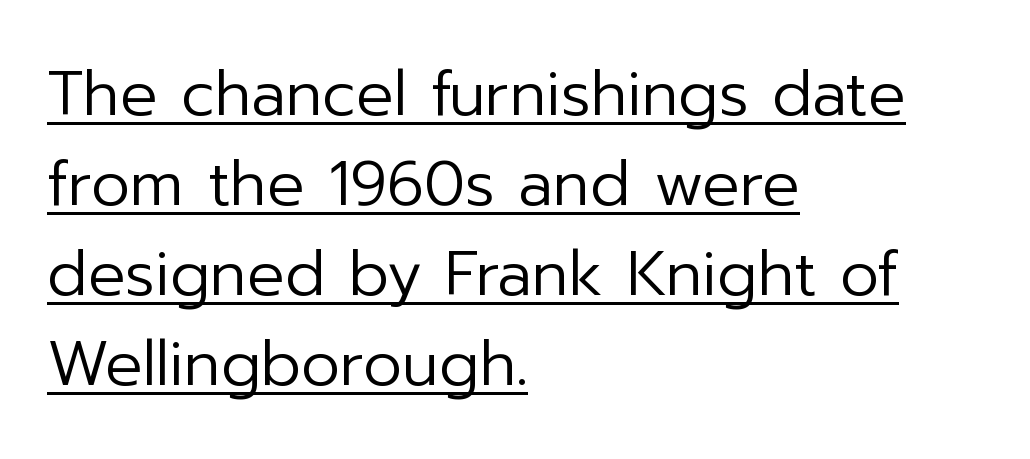
Q: Is the text bold? A: No.
Q: Is the text italic (slanted)? A: No, it is upright.
Q: Is the typeface a serif or a sans-serif typeface? A: Sans-serif.
Q: Is the text underlined? A: Yes.
Q: How is the paragraph aligned? A: Left-aligned.
Q: Is the spacing between letters normal or unusually wide? A: Normal.
Q: Is the spacing between lines tight, normal or loose? A: Normal.
Q: Width (condensed, normal, or wide)? A: Normal.
Q: Stroke contrast? A: Low.
Q: x-height? A: Medium.
Q: Monospaced? A: No.
